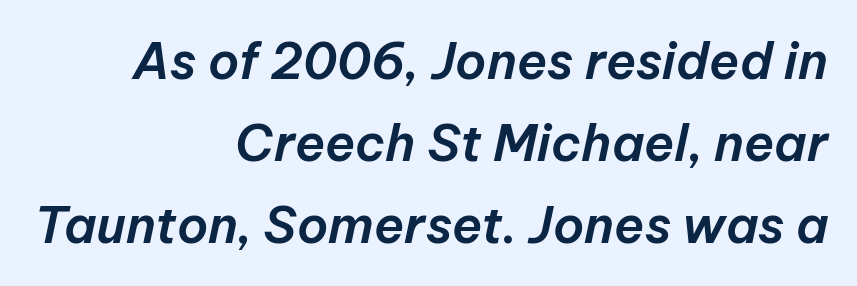
{"italic": "yes", "lean": "right", "slant_degrees": 12, "width": "normal", "stroke_contrast": "low", "x_height": "medium", "monospaced": "no", "underline": "no", "align": "right", "line_spacing": "normal", "line_spacing_ratio": 1.64, "letter_spacing": "normal", "letter_spacing_em": 0.0, "glyph_px": 50}
